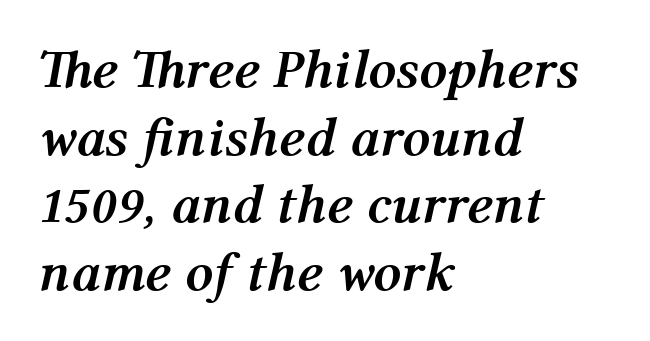
Q: Is the text bold? A: Yes.
Q: Is the text italic (slanted)? A: Yes, it leans right by about 12 degrees.
Q: Is the text underlined? A: No.
Q: How is the paragraph aligned? A: Left-aligned.
Q: Is the spacing between letters normal or unusually wide? A: Normal.
Q: Width (condensed, normal, or wide)? A: Normal.
Q: Stroke contrast? A: Medium.
Q: x-height? A: Medium.
Q: Monospaced? A: No.
